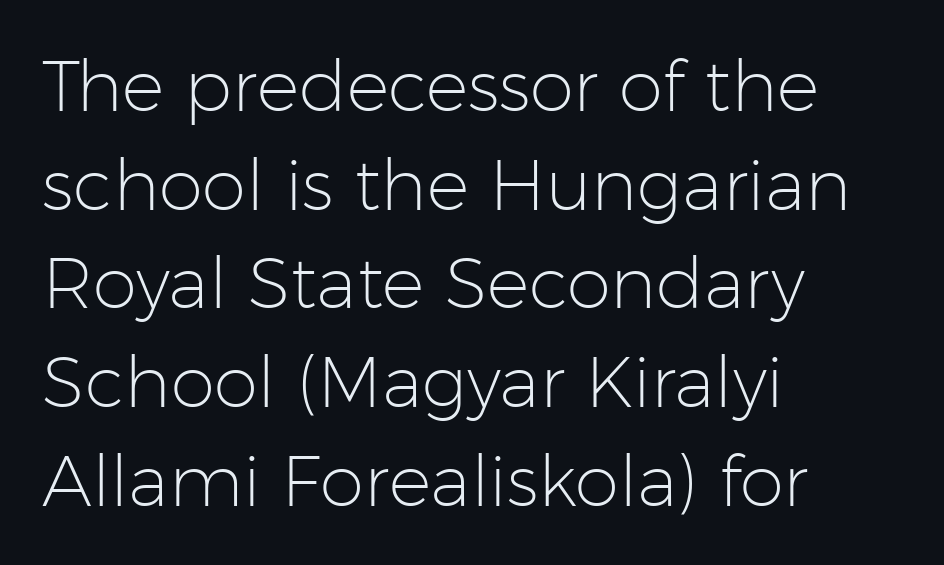
{"serif": "no", "italic": "no", "bold": "no", "weight": "light", "width": "normal", "stroke_contrast": "low", "x_height": "medium", "monospaced": "no", "underline": "no", "align": "left", "line_spacing": "normal", "line_spacing_ratio": 1.39, "letter_spacing": "normal", "letter_spacing_em": 0.0, "glyph_px": 71}
